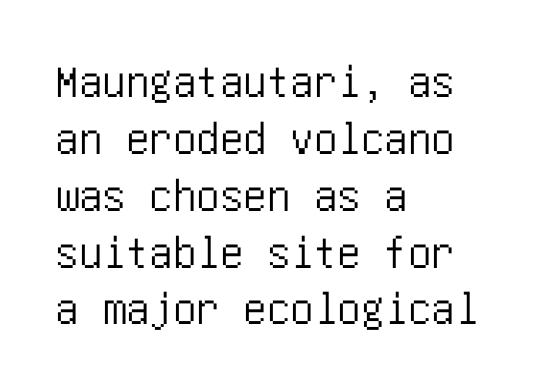
The image shows 47 px condensed sans-serif type, upright; set left-aligned, line spacing 1.21x, normal letter spacing, not underlined; low stroke contrast and a large x-height.
